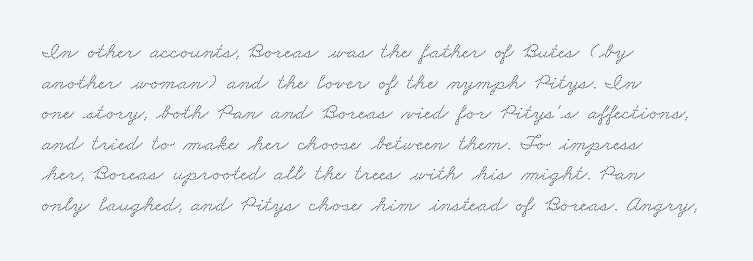
The image shows 23 px text type; set left-aligned, normal line spacing (1.33x), normal letter spacing, not underlined.
